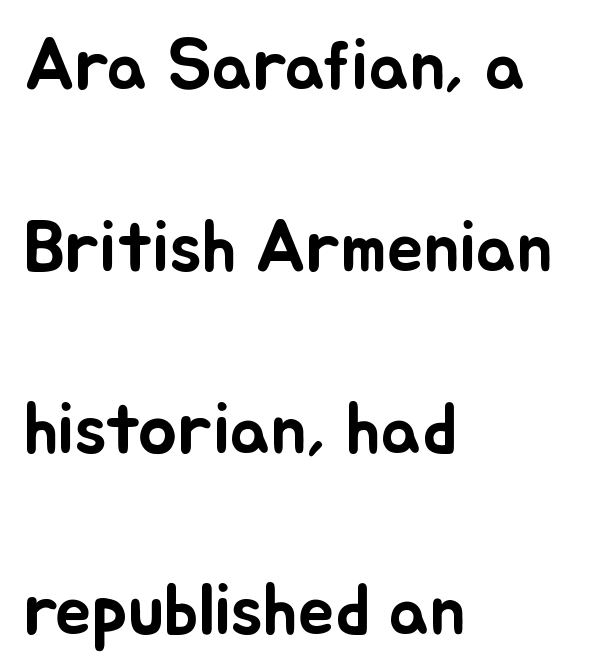
{"italic": "no", "width": "normal", "stroke_contrast": "low", "x_height": "small", "monospaced": "no", "underline": "no", "align": "left", "line_spacing": "loose", "line_spacing_ratio": 2.49, "letter_spacing": "normal", "letter_spacing_em": 0.0, "glyph_px": 73}
